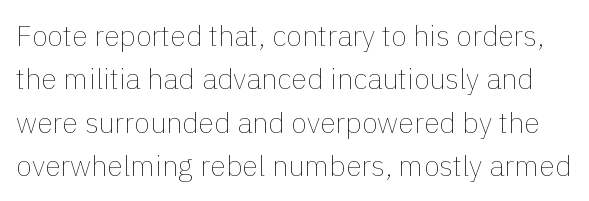
The image shows 29 px thin type, upright; set normal line spacing (1.5x), normal letter spacing, not underlined; a medium x-height.
